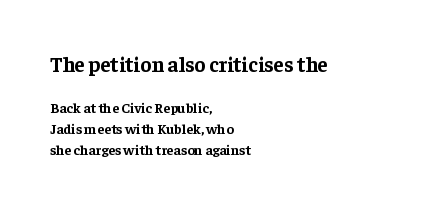
{"italic": "no", "bold": "yes", "underline": "no", "align": "left", "line_spacing": "normal", "line_spacing_ratio": 1.49, "letter_spacing": "normal", "letter_spacing_em": 0.0, "larger_block": "first", "size_ratio": 1.5, "glyph_px": 21}
